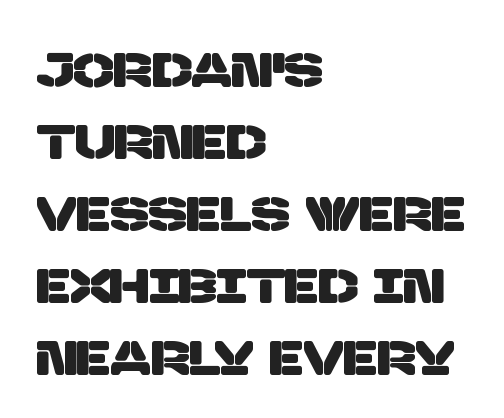
{"serif": "no", "width": "normal", "stroke_contrast": "low", "x_height": "large", "monospaced": "no", "underline": "no", "align": "left", "line_spacing": "normal", "line_spacing_ratio": 1.5, "letter_spacing": "normal", "letter_spacing_em": 0.0, "glyph_px": 48}
